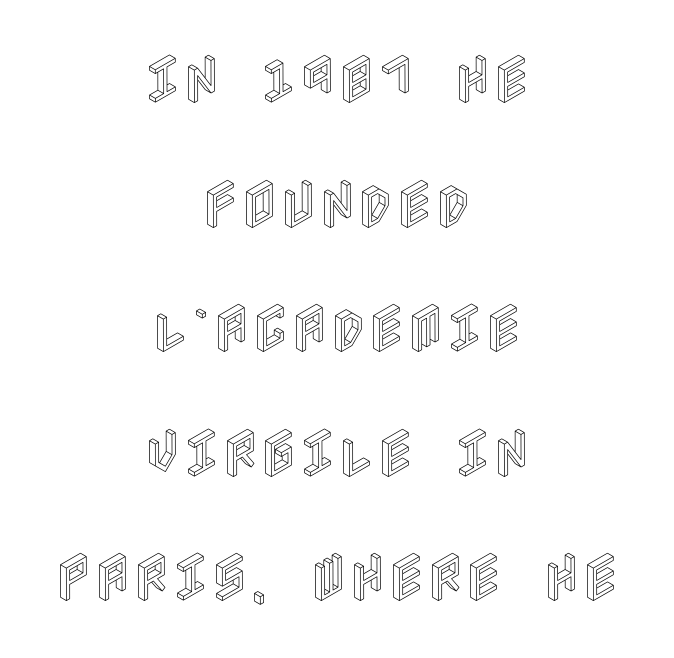
Q: Is the text italic (slanted)? A: No, it is upright.
Q: Is the text underlined? A: No.
Q: How is the paragraph aligned? A: Centered.
Q: Is the spacing between letters normal or unusually wide? A: Normal.
Q: Is the spacing between lines tight, normal or loose? A: Loose.
Q: Width (condensed, normal, or wide)? A: Condensed.
Q: x-height? A: Large.
